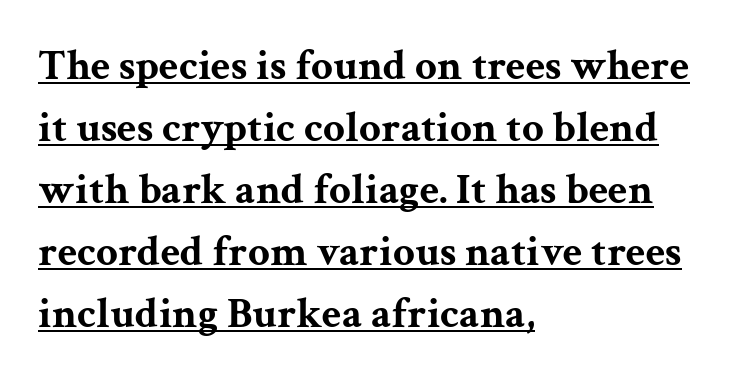
Q: Is the text bold? A: Yes.
Q: Is the text italic (slanted)? A: No, it is upright.
Q: Is the typeface a serif or a sans-serif typeface? A: Serif.
Q: Is the text underlined? A: Yes.
Q: How is the paragraph aligned? A: Left-aligned.
Q: Is the spacing between letters normal or unusually wide? A: Normal.
Q: Is the spacing between lines tight, normal or loose? A: Normal.
Q: Width (condensed, normal, or wide)? A: Wide.
Q: Stroke contrast? A: Medium.
Q: x-height? A: Medium.
Q: Monospaced? A: No.
